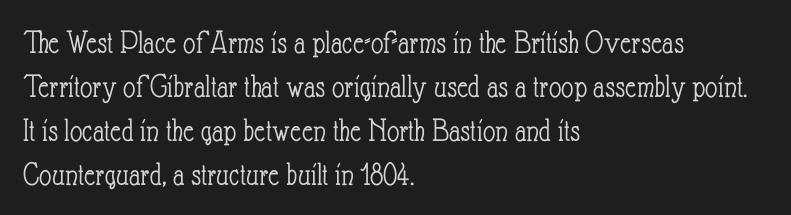
{"italic": "no", "bold": "no", "weight": "light", "width": "condensed", "stroke_contrast": "low", "x_height": "small", "monospaced": "no", "underline": "no", "align": "left", "line_spacing": "normal", "line_spacing_ratio": 1.29, "letter_spacing": "normal", "letter_spacing_em": 0.0, "glyph_px": 34}
